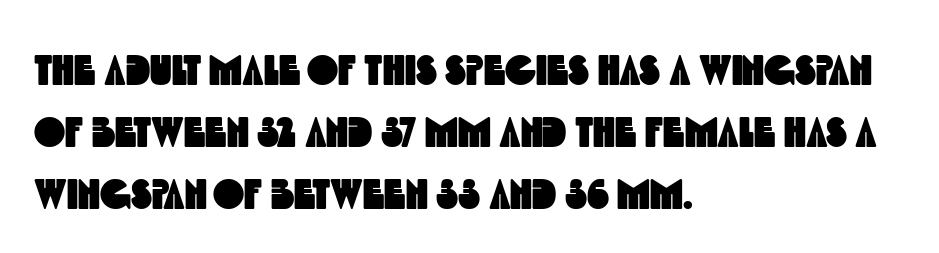
{"serif": "no", "width": "condensed", "x_height": "large", "monospaced": "no", "underline": "no", "align": "left", "line_spacing": "normal", "line_spacing_ratio": 1.48, "letter_spacing": "normal", "letter_spacing_em": 0.0, "glyph_px": 42}
